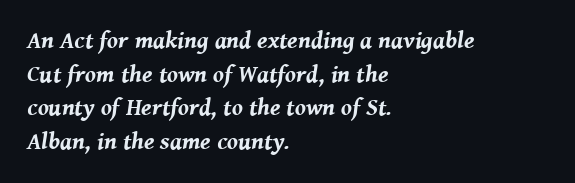
The image shows 24 px bold type, italic (leaning right); set left-aligned, normal line spacing (1.4x), normal letter spacing, not underlined.
